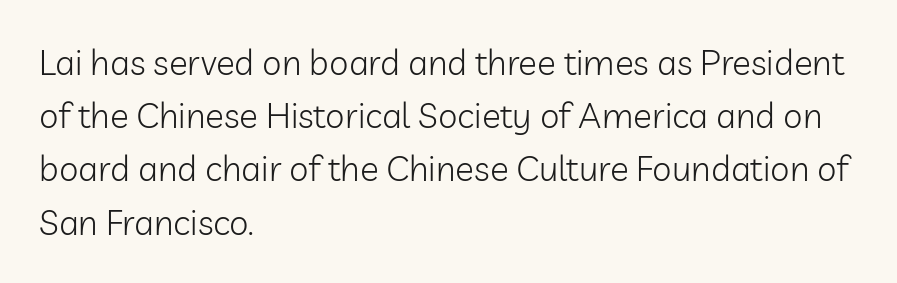
Q: Is the text bold? A: No.
Q: Is the text italic (slanted)? A: No, it is upright.
Q: Is the typeface a serif or a sans-serif typeface? A: Sans-serif.
Q: Is the text underlined? A: No.
Q: How is the paragraph aligned? A: Left-aligned.
Q: Is the spacing between letters normal or unusually wide? A: Normal.
Q: Is the spacing between lines tight, normal or loose? A: Normal.
Q: Width (condensed, normal, or wide)? A: Normal.
Q: Stroke contrast? A: Low.
Q: x-height? A: Medium.
Q: Monospaced? A: No.
